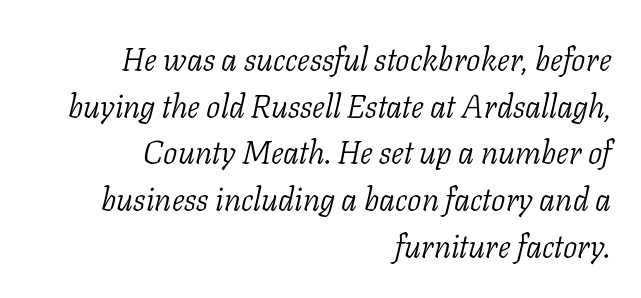
It's the slanting kind of type. Classification — serif. Baseline-to-baseline distance is the conventional proportion of letter height. Note the varied advance widths — an 'i' is clearly narrower than an 'm'.
